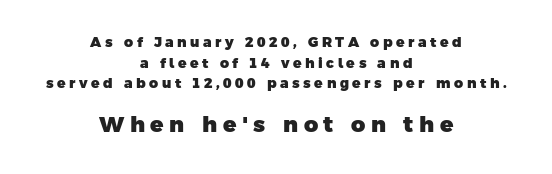
The face used here is rendered with a markedly widened letterfit. Heft: maximum for text — a bold. Glance below the letters and you will spot only blank space. Honestly, the row spacing looks completely unremarkable. Does the copy run flush right? No — it is centered line by line.
